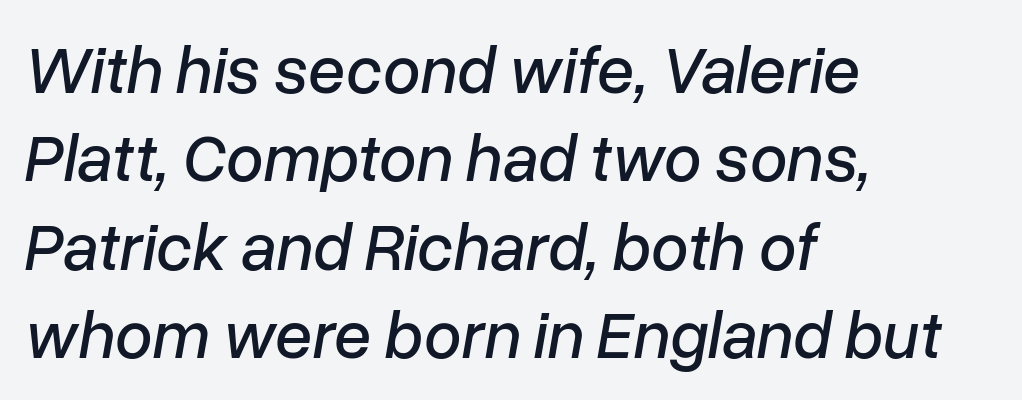
Q: Is the text italic (slanted)? A: Yes, it leans right by about 10 degrees.
Q: Is the text underlined? A: No.
Q: How is the paragraph aligned? A: Left-aligned.
Q: Is the spacing between letters normal or unusually wide? A: Normal.
Q: Is the spacing between lines tight, normal or loose? A: Normal.
Q: Width (condensed, normal, or wide)? A: Normal.
Q: Stroke contrast? A: Low.
Q: x-height? A: Medium.
Q: Monospaced? A: No.
